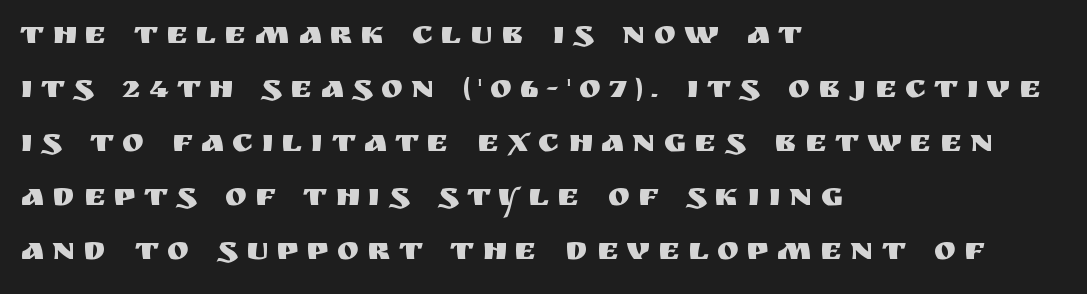
Horizontal bands of white between lines are of average thickness. Spacing verdict: proportional, widths tailored to each character. These lines are set flush left with a ragged right edge. A typesetter would call this heavily tracked-out type. A typesetter would mark this as roman, not italic.
